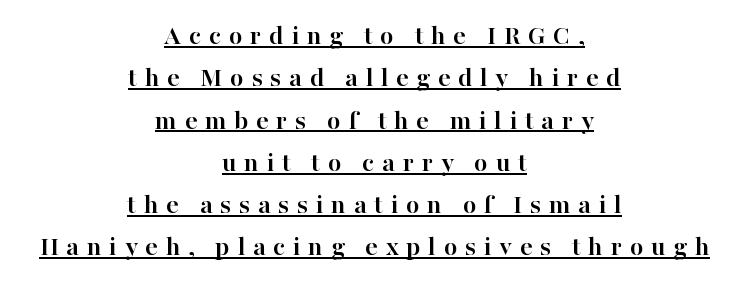
How would I describe the line gaps? Plain and ordinary. A typographer would call this underscored text. This is serif lettering, the kind often seen in printed books. Weight check: bold — yes, fully. This is the regular roman posture of the typeface. Someone cranked the tracking dial way up on this one.
